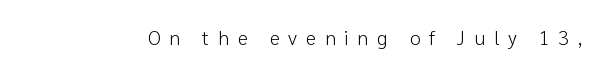
{"italic": "no", "bold": "no", "underline": "no", "letter_spacing": "wide", "letter_spacing_em": 0.43, "glyph_px": 20}
